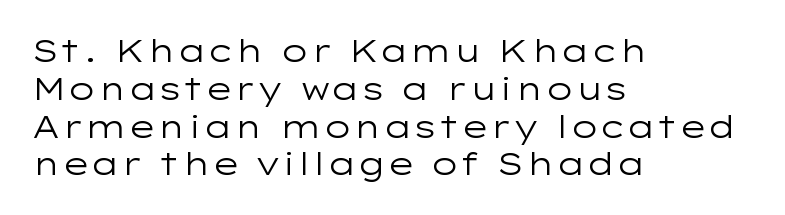
Q: Is the text bold? A: No.
Q: Is the text italic (slanted)? A: No, it is upright.
Q: Is the typeface a serif or a sans-serif typeface? A: Sans-serif.
Q: Is the text underlined? A: No.
Q: How is the paragraph aligned? A: Left-aligned.
Q: Is the spacing between letters normal or unusually wide? A: Normal.
Q: Width (condensed, normal, or wide)? A: Wide.
Q: Stroke contrast? A: Low.
Q: x-height? A: Medium.
Q: Monospaced? A: No.
